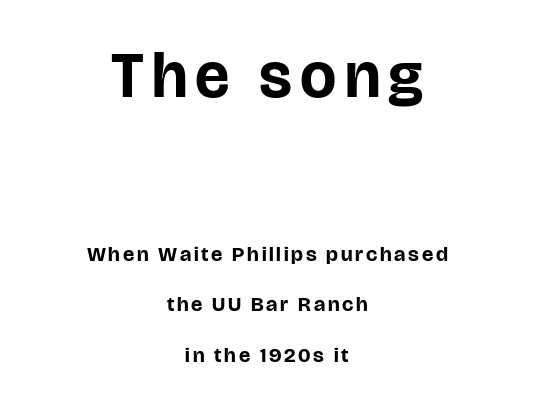
{"serif": "no", "italic": "no", "bold": "yes", "weight": "bold", "width": "normal", "stroke_contrast": "low", "x_height": "large", "monospaced": "no", "underline": "no", "align": "center", "line_spacing": "loose", "line_spacing_ratio": 2.39, "larger_block": "first", "size_ratio": 3.05, "glyph_px": 64}
